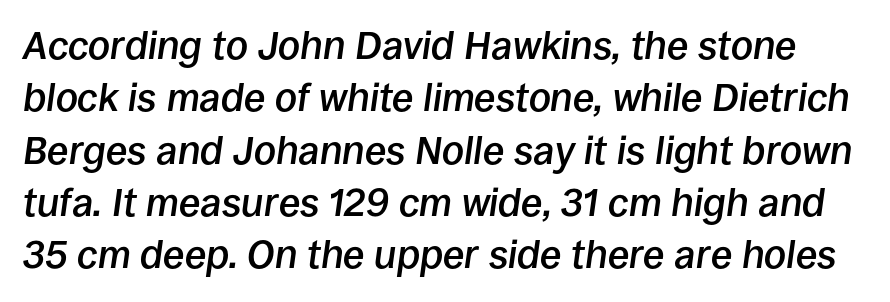
{"italic": "yes", "lean": "right", "slant_degrees": 8, "bold": "semi", "weight": "semibold", "width": "normal", "stroke_contrast": "low", "x_height": "large", "monospaced": "no", "underline": "no", "line_spacing": "normal", "line_spacing_ratio": 1.34, "letter_spacing": "normal", "letter_spacing_em": 0.0, "glyph_px": 39}
